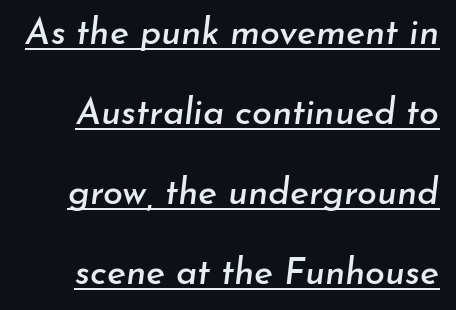
These lines are rendered in a variable-pitch font. Italic? Definitely — the glyphs are oblique. Leading: increased. Decoration check: the copy is underlined. Honestly, the letter spacing is just normal — you wouldn't notice it.
